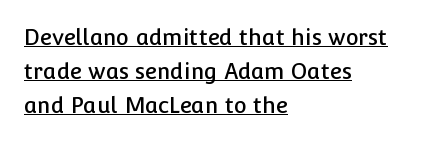
{"italic": "no", "underline": "yes", "align": "left", "line_spacing": "normal", "line_spacing_ratio": 1.55, "letter_spacing": "normal", "letter_spacing_em": 0.0, "glyph_px": 22}
